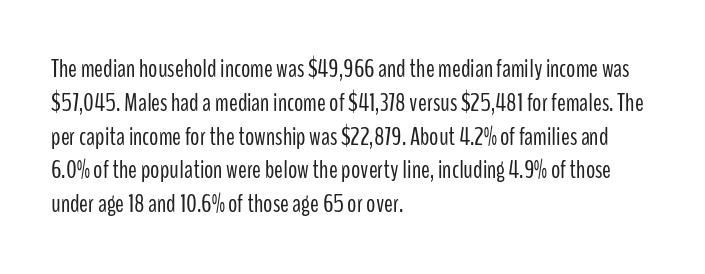
Descenders are the only things crossing below the line. Vertical strokes here are truly vertical. Compared with typical paragraphs, the rows here are spaced about the same. The setting favours the left margin, as ordinary paragraphs usually do.
